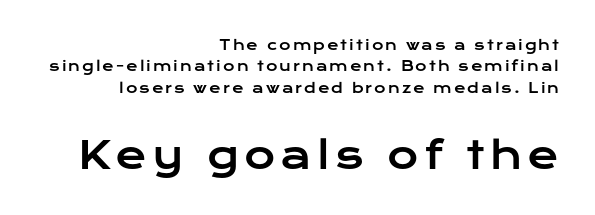
You can tell from the bare stems that sans-serif type was used. Spacing verdict: proportional, widths tailored to each character. Horizontal alignment here is rightward, an uncommon choice for prose. The block of text has a typical density, with ordinary space between rows. Posture: upright roman. Which chunk is bigger? The second one — the bottom block dwarfs the top.
